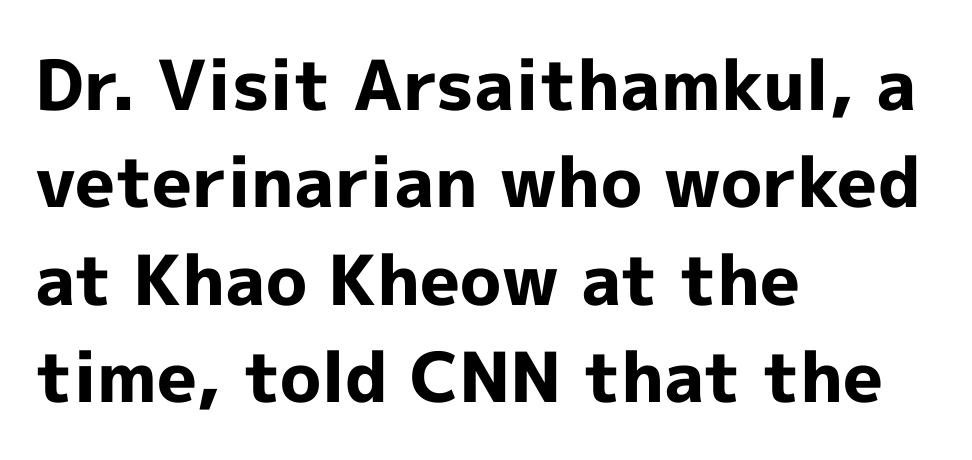
{"serif": "no", "italic": "no", "bold": "yes", "weight": "bold", "width": "normal", "x_height": "medium", "monospaced": "no", "underline": "no", "align": "left", "line_spacing": "normal", "line_spacing_ratio": 1.41, "letter_spacing": "normal", "letter_spacing_em": 0.0, "glyph_px": 69}
